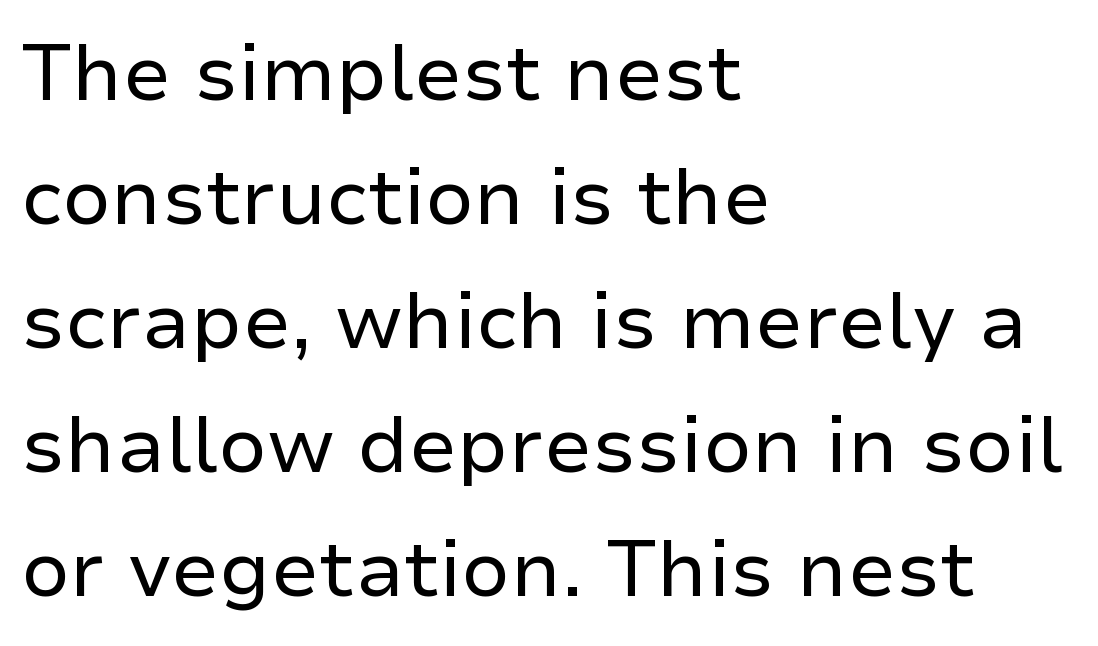
{"serif": "no", "italic": "no", "bold": "no", "weight": "regular", "width": "normal", "stroke_contrast": "low", "x_height": "medium", "monospaced": "no", "underline": "no", "align": "left", "line_spacing": "normal", "line_spacing_ratio": 1.59, "letter_spacing": "normal", "letter_spacing_em": 0.0, "glyph_px": 78}
